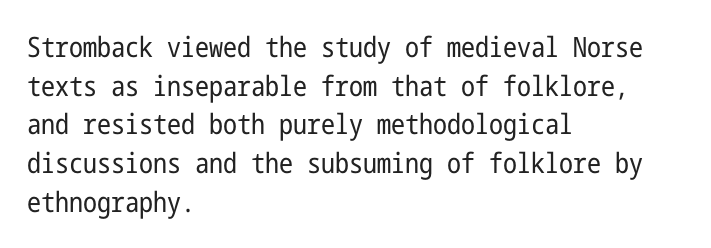
Q: Is the text bold? A: No.
Q: Is the text italic (slanted)? A: No, it is upright.
Q: Is the typeface a serif or a sans-serif typeface? A: Sans-serif.
Q: Is the text underlined? A: No.
Q: How is the paragraph aligned? A: Left-aligned.
Q: Is the spacing between letters normal or unusually wide? A: Normal.
Q: Is the spacing between lines tight, normal or loose? A: Normal.
Q: Width (condensed, normal, or wide)? A: Condensed.
Q: Stroke contrast? A: Low.
Q: x-height? A: Medium.
